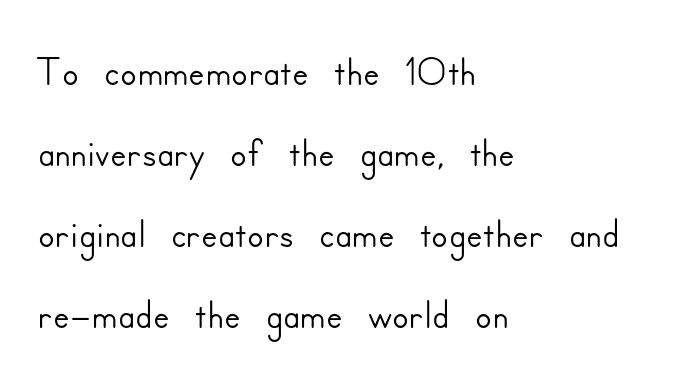
The image shows 61 px sans-serif type, upright; set left-aligned, normal line spacing (1.33x), normal letter spacing, not underlined; low stroke contrast and a small x-height.
